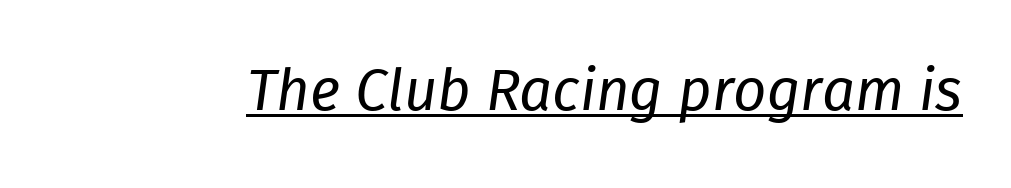
Q: Is the text bold? A: No.
Q: Is the text italic (slanted)? A: Yes, it leans right by about 8 degrees.
Q: Is the text underlined? A: Yes.
Q: Is the spacing between letters normal or unusually wide? A: Normal.
Q: Width (condensed, normal, or wide)? A: Normal.
Q: Stroke contrast? A: Low.
Q: x-height? A: Medium.
Q: Monospaced? A: No.
